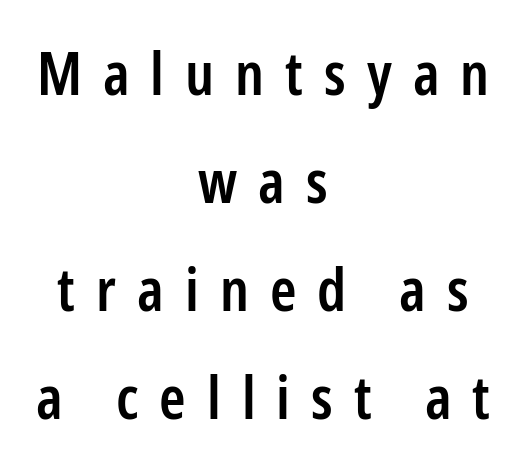
The lines are quadded center. No italicization has been applied; the sample stays upright. The rendering uses natural spacing where letterforms have individual widths. Bare-footed words on every line.
